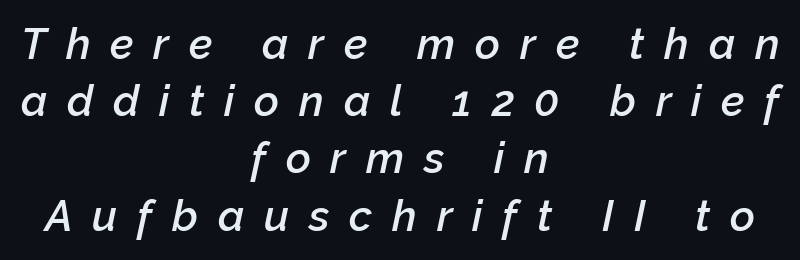
{"italic": "yes", "lean": "right", "slant_degrees": 12, "bold": "semi", "weight": "semibold", "width": "normal", "stroke_contrast": "low", "x_height": "medium", "monospaced": "no", "underline": "no", "align": "center", "line_spacing": "normal", "line_spacing_ratio": 1.33, "letter_spacing": "wide", "letter_spacing_em": 0.46, "glyph_px": 43}
